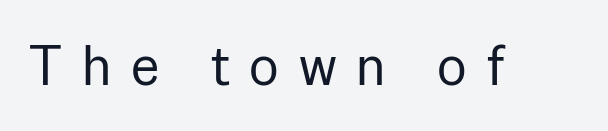
This is roman type, the default non-slanted kind. These lines have a slow, spaced-out rhythm from letter to letter. Stems and bowls with no extra thickness — not bold. Note the varied advance widths — an 'i' is clearly narrower than an 'm'. This rendering employs a face without finishing strokes, i.e., a sans-serif.
